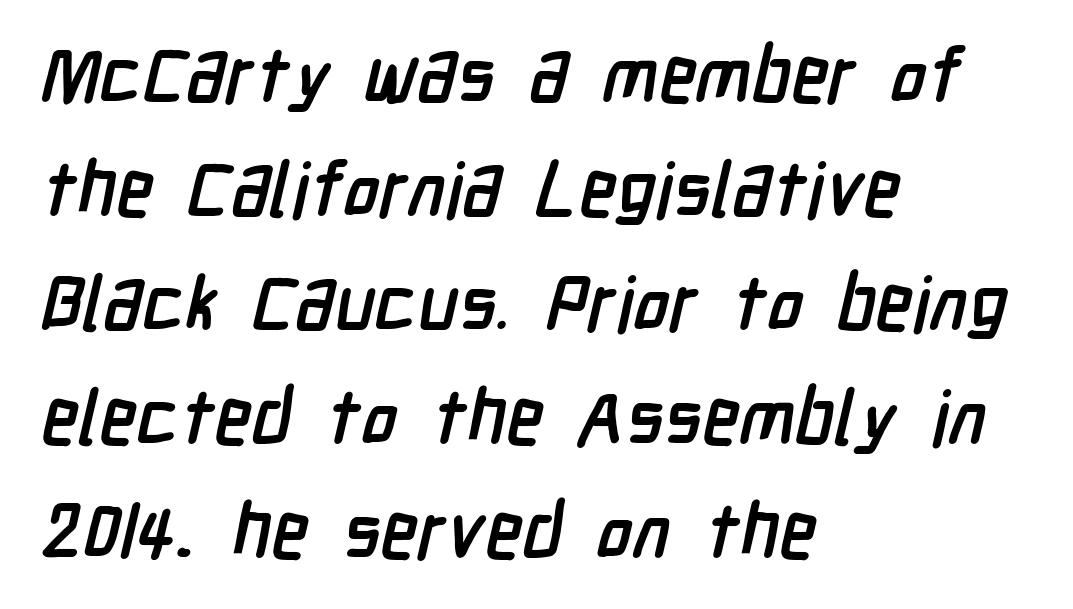
Does the type have serifs? No, each stem ends abruptly. These lines are rendered in a variable-pitch font. Baseline-to-baseline distance is the conventional proportion of letter height. The glyphs are unaccompanied by any horizontal stroke below them.
